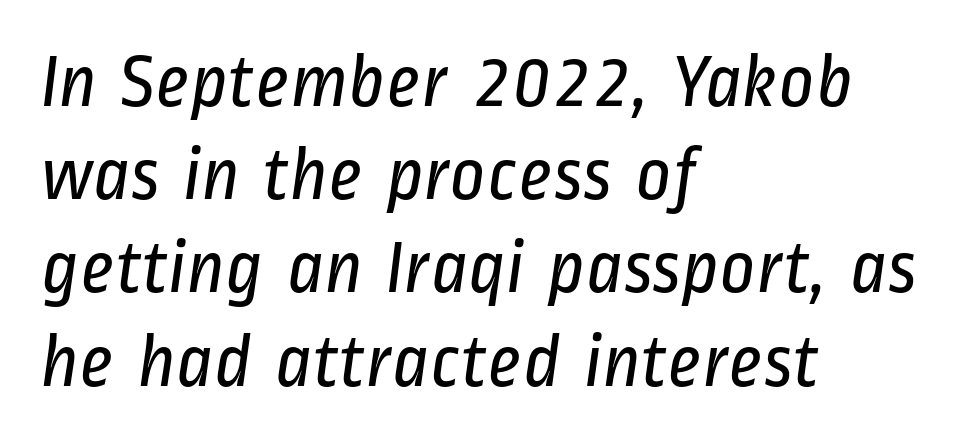
{"serif": "no", "bold": "no", "weight": "regular", "width": "condensed", "stroke_contrast": "low", "x_height": "medium", "monospaced": "no", "underline": "no", "align": "left", "line_spacing_ratio": 1.21, "letter_spacing": "normal", "letter_spacing_em": 0.0, "glyph_px": 77}
